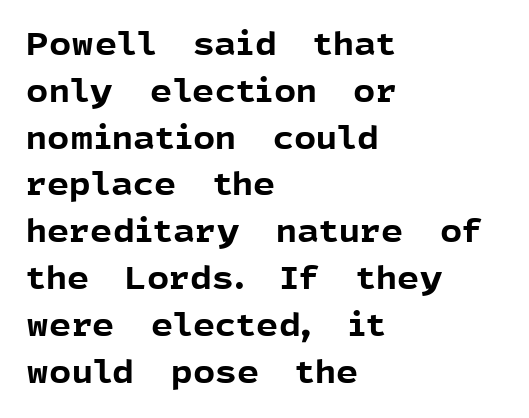
Q: Is the text bold? A: Yes.
Q: Is the text italic (slanted)? A: No, it is upright.
Q: Is the typeface a serif or a sans-serif typeface? A: Sans-serif.
Q: Is the text underlined? A: No.
Q: How is the paragraph aligned? A: Left-aligned.
Q: Is the spacing between letters normal or unusually wide? A: Normal.
Q: Is the spacing between lines tight, normal or loose? A: Normal.
Q: Width (condensed, normal, or wide)? A: Normal.
Q: x-height? A: Medium.
Q: Monospaced? A: No.
